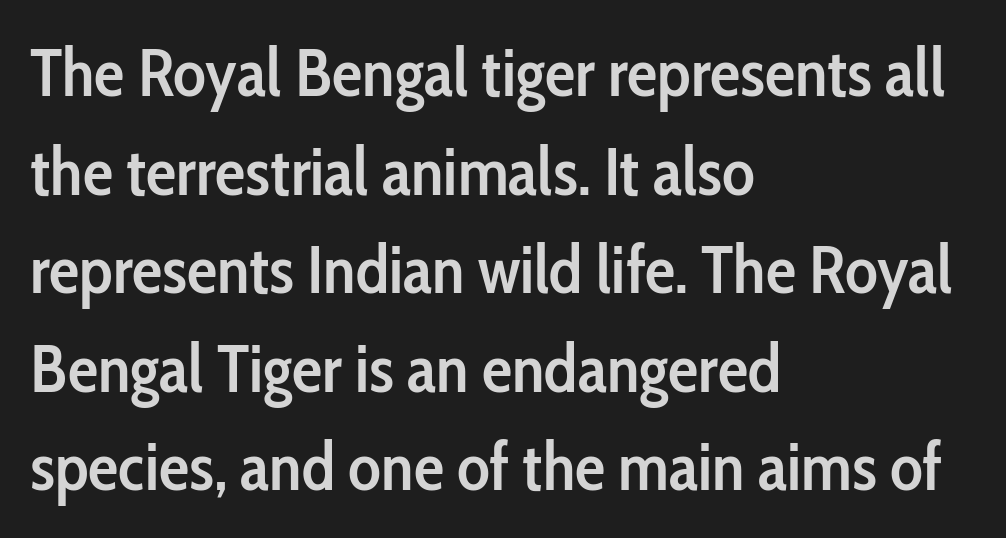
Spacing between characters is what you'd get straight out of the box. The passage shown is typed in a proportional face where columns would drift. Is there much room between lines? A standard amount, neither cramped nor airy. The glyphs are unaccompanied by any horizontal stroke below them. Nope, no serifs anywhere on these letters.
